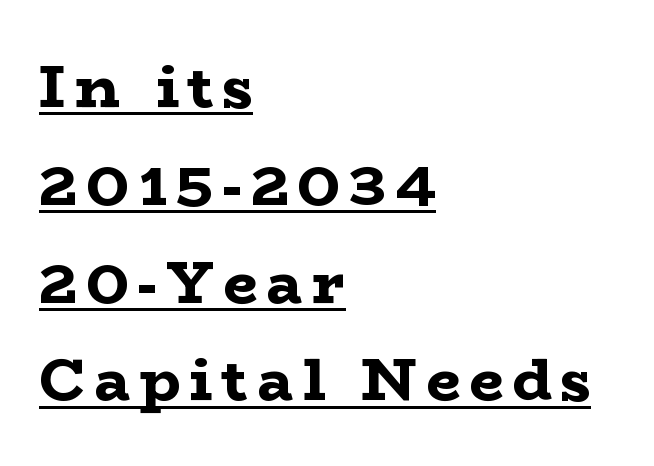
{"serif": "yes", "italic": "no", "bold": "yes", "weight": "bold", "width": "wide", "stroke_contrast": "low", "x_height": "medium", "monospaced": "no", "underline": "yes", "align": "left", "line_spacing": "normal", "line_spacing_ratio": 1.63, "glyph_px": 60}
